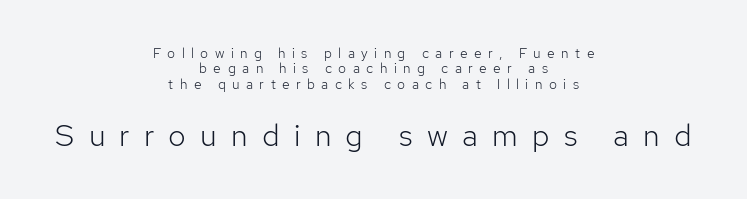
{"serif": "no", "italic": "no", "bold": "no", "weight": "light", "width": "normal", "stroke_contrast": "low", "x_height": "medium", "monospaced": "no", "underline": "no", "align": "center", "line_spacing": "tight", "line_spacing_ratio": 1.09, "letter_spacing": "wide", "letter_spacing_em": 0.46, "larger_block": "second", "size_ratio": 2.21, "glyph_px": 31}
